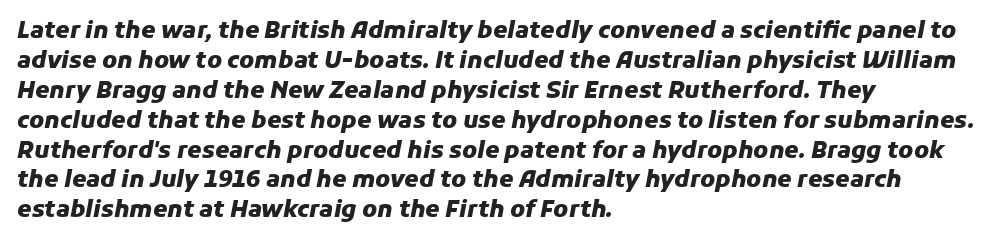
The image shows 23 px bold type, italic (leaning right); set left-aligned, normal line spacing (1.3x), normal letter spacing, not underlined.
